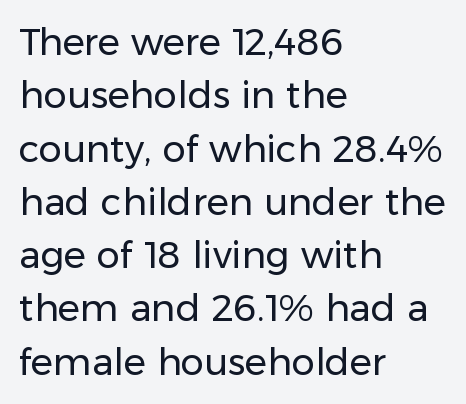
The image shows 37 px regular-weight sans-serif type, upright; set left-aligned, normal line spacing (1.44x), normal letter spacing, not underlined; low stroke contrast and a medium x-height.
